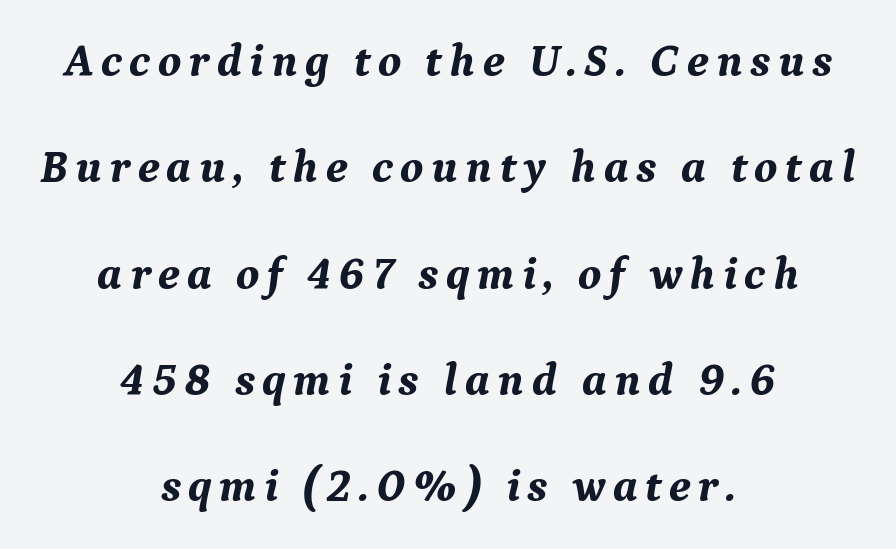
The image shows 46 px bold serif type, italic (leaning right); set centered, loose line spacing (2.31x), not underlined; medium stroke contrast and a medium x-height.
